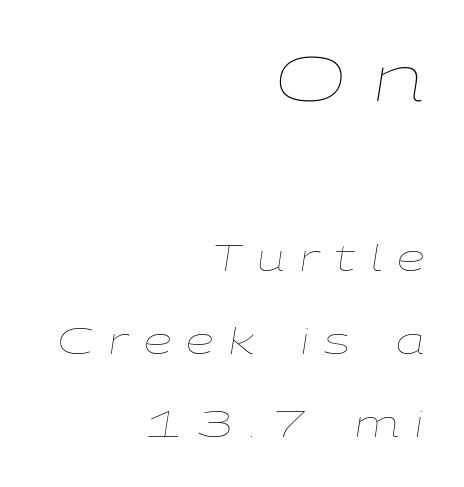
The image shows 63 px thin, wide type, italic (leaning right); set right-aligned, loose line spacing (2.31x), unusually wide letter spacing (+0.41 em), not underlined; the first (top) block is 1.75x larger; low stroke contrast and a medium x-height.
